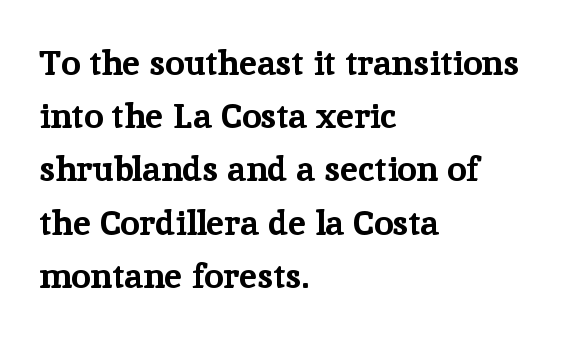
{"serif": "yes", "italic": "no", "bold": "yes", "weight": "bold", "width": "normal", "stroke_contrast": "low", "x_height": "medium", "monospaced": "no", "underline": "no", "align": "left", "line_spacing": "normal", "line_spacing_ratio": 1.52, "letter_spacing": "normal", "letter_spacing_em": 0.0, "glyph_px": 35}
